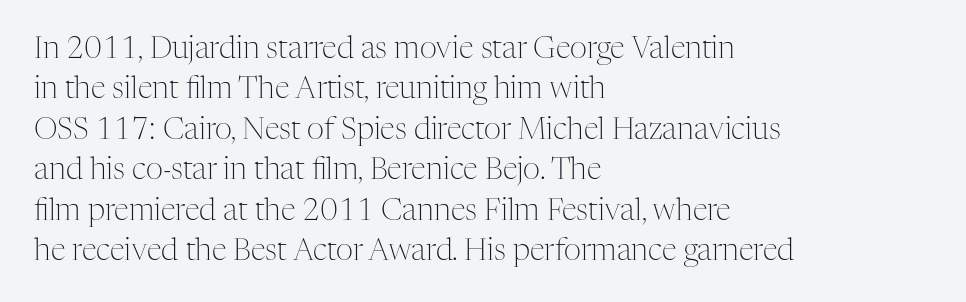
{"serif": "yes", "italic": "no", "bold": "no", "weight": "light", "width": "normal", "stroke_contrast": "medium", "x_height": "medium", "monospaced": "no", "underline": "no", "align": "left", "line_spacing": "normal", "line_spacing_ratio": 1.35, "letter_spacing": "normal", "letter_spacing_em": 0.0, "glyph_px": 30}
